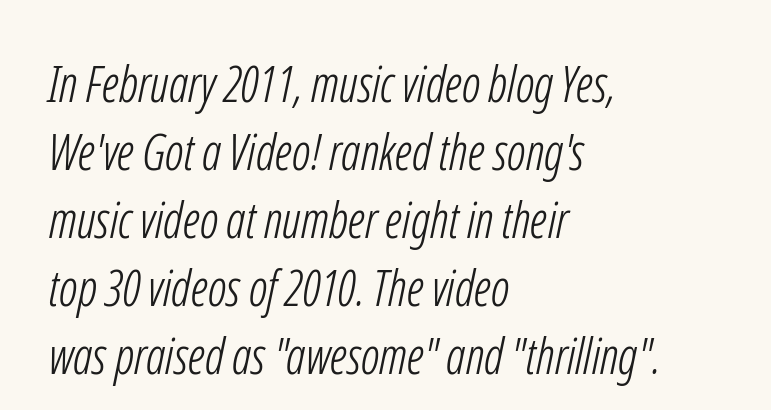
Q: Is the text bold? A: No.
Q: Is the typeface a serif or a sans-serif typeface? A: Sans-serif.
Q: Is the text underlined? A: No.
Q: How is the paragraph aligned? A: Left-aligned.
Q: Is the spacing between letters normal or unusually wide? A: Normal.
Q: Is the spacing between lines tight, normal or loose? A: Normal.
Q: Width (condensed, normal, or wide)? A: Condensed.
Q: Stroke contrast? A: Low.
Q: x-height? A: Medium.
Q: Monospaced? A: No.
